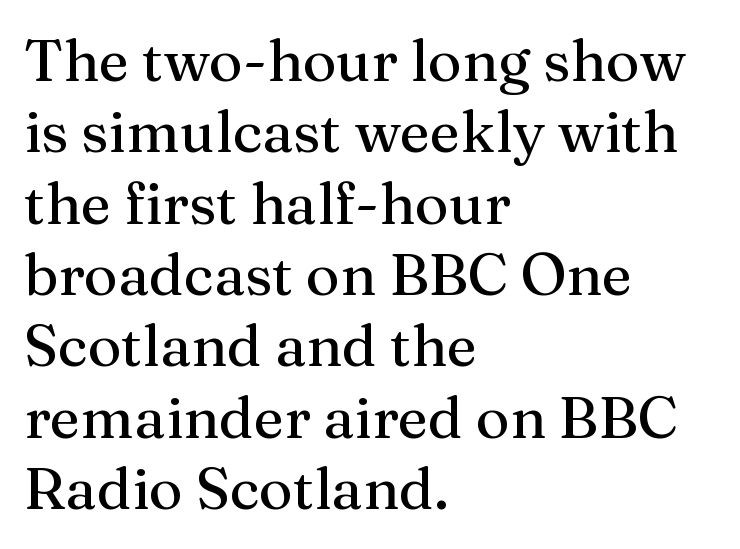
This is serif lettering, the kind often seen in printed books. Glance below the letters and you will spot only blank space. The letters sit at their default tracking, neither squeezed nor spread. A roman cut, with each character standing at attention. Looks like regular typesetting: each glyph gets only the width it needs.
